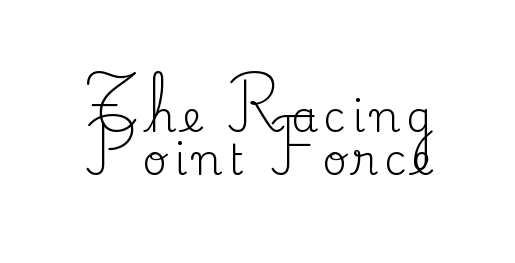
The image shows 43 px regular-weight serif type, upright; set centered, tight line spacing (1.01x), not underlined; medium stroke contrast and a small x-height.
